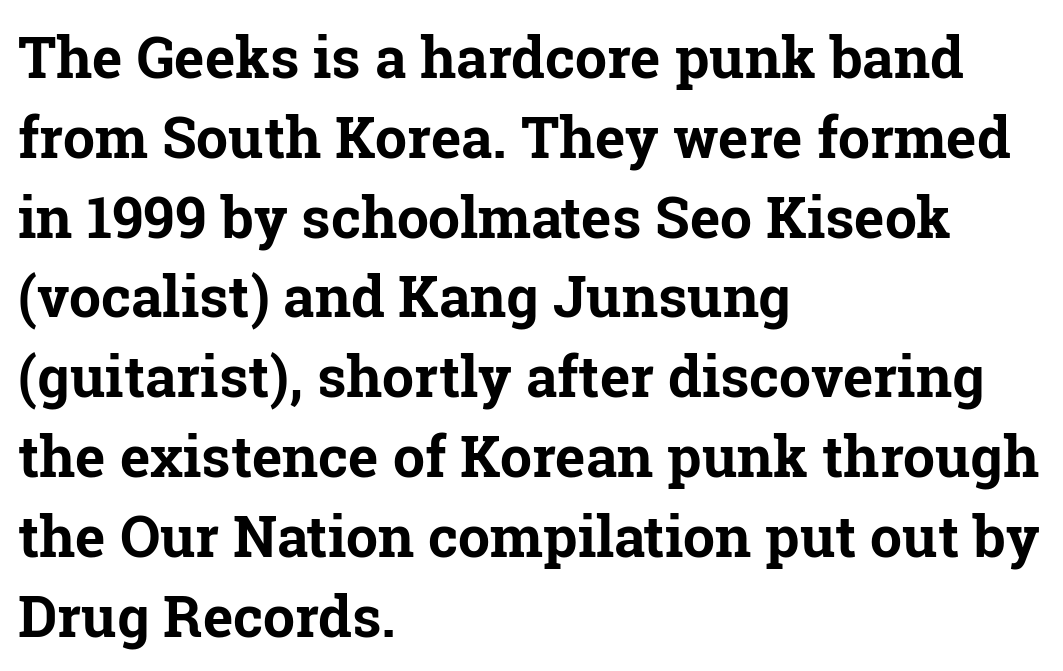
{"serif": "yes", "italic": "no", "bold": "yes", "weight": "bold", "width": "normal", "stroke_contrast": "low", "x_height": "medium", "monospaced": "no", "underline": "no", "align": "left", "line_spacing": "normal", "line_spacing_ratio": 1.4, "letter_spacing": "normal", "letter_spacing_em": 0.0, "glyph_px": 57}
